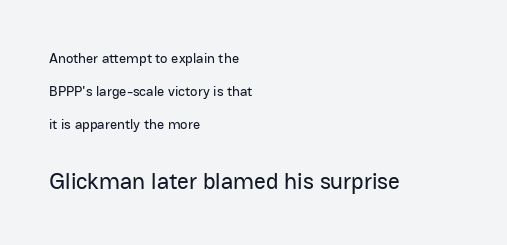
{"italic": "no", "underline": "no", "align": "left", "line_spacing": "loose", "line_spacing_ratio": 2.34, "letter_spacing": "normal", "letter_spacing_em": 0.0, "larger_block": "second", "size_ratio": 1.64, "glyph_px": 23}
